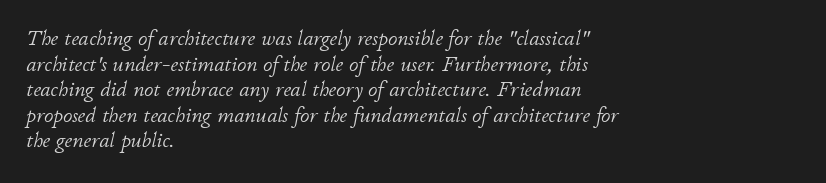
{"italic": "yes", "lean": "right", "slant_degrees": 11, "bold": "no", "underline": "no", "align": "left", "line_spacing_ratio": 1.22, "letter_spacing": "normal", "letter_spacing_em": 0.0, "glyph_px": 21}
